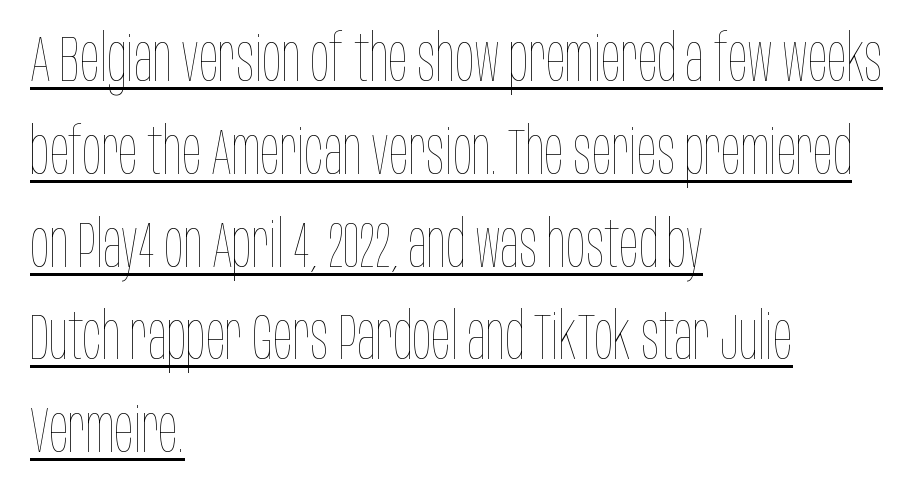
Q: Is the text bold? A: No.
Q: Is the text italic (slanted)? A: No, it is upright.
Q: Is the text underlined? A: Yes.
Q: How is the paragraph aligned? A: Left-aligned.
Q: Is the spacing between letters normal or unusually wide? A: Normal.
Q: Is the spacing between lines tight, normal or loose? A: Normal.
Q: Width (condensed, normal, or wide)? A: Condensed.
Q: Stroke contrast? A: Low.
Q: x-height? A: Large.
Q: Monospaced? A: No.
